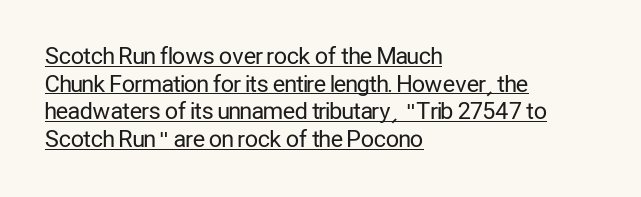
The image shows 23 px text type, upright; set left-aligned, line spacing 1.2x, normal letter spacing, underlined.
